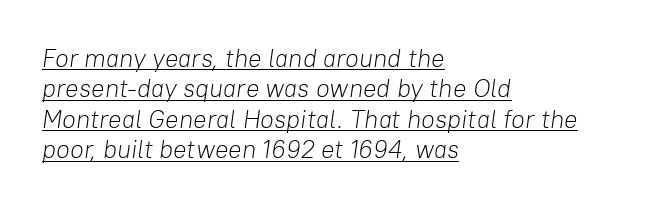
Q: Is the text bold? A: No.
Q: Is the text italic (slanted)? A: Yes, it leans right by about 8 degrees.
Q: Is the text underlined? A: Yes.
Q: How is the paragraph aligned? A: Left-aligned.
Q: Is the spacing between letters normal or unusually wide? A: Normal.
